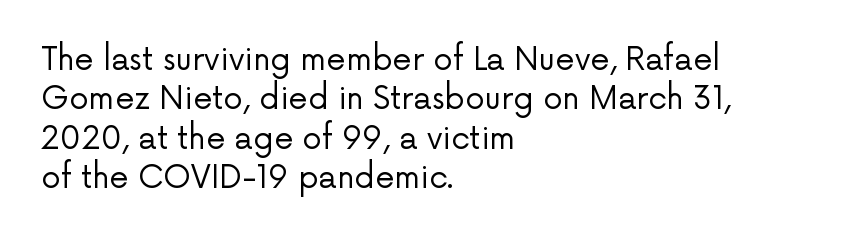
The font is comparable to plain body text, perhaps lighter. Do the characters align in a grid? No, the font is proportional. Every row of glyphs begins at an identical x-position on the left. Successive baselines arrive at the customary interval. The horizontal fit of the characters is conventional and even. Unlike a traditional serif, this face leaves its strokes unadorned.
